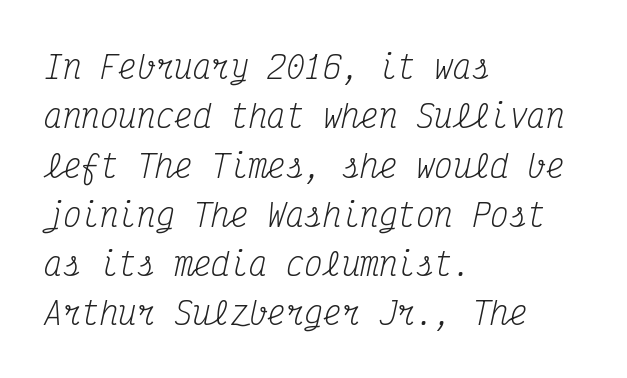
The image shows 31 px regular-weight, condensed serif type, italic (leaning right), monospaced; set left-aligned, normal line spacing (1.59x), normal letter spacing, not underlined; medium stroke contrast and a medium x-height.
